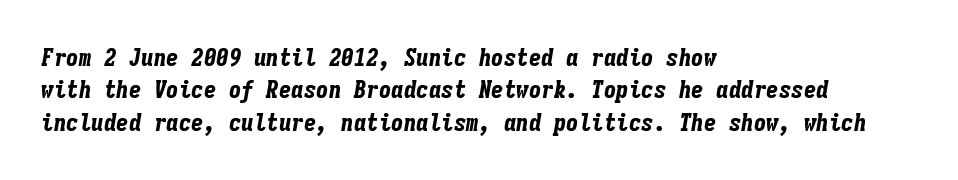
The image shows 25 px bold type, italic (leaning right); set left-aligned, normal line spacing (1.3x), normal letter spacing, not underlined.
